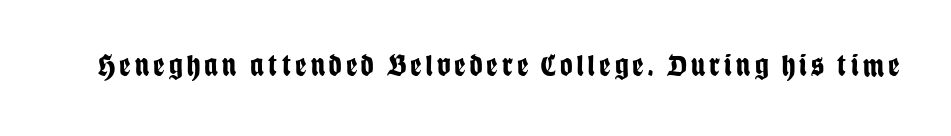
The image shows 31 px bold, condensed sans-serif type, upright; set not underlined; low stroke contrast and a large x-height.
